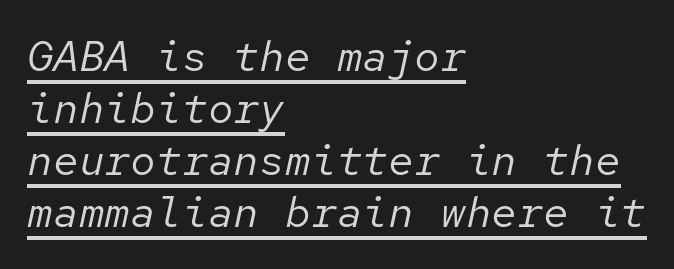
Characters follow at the spacing the type designer built in. Do the characters align in a grid? Yes, the font is monospaced. Stems here are at most as thick as an everyday book face. Compared with a centered layout, this one pins lines to the left instead. Notice how the stems are inclined rather than vertical — that's the hallmark of italics.
